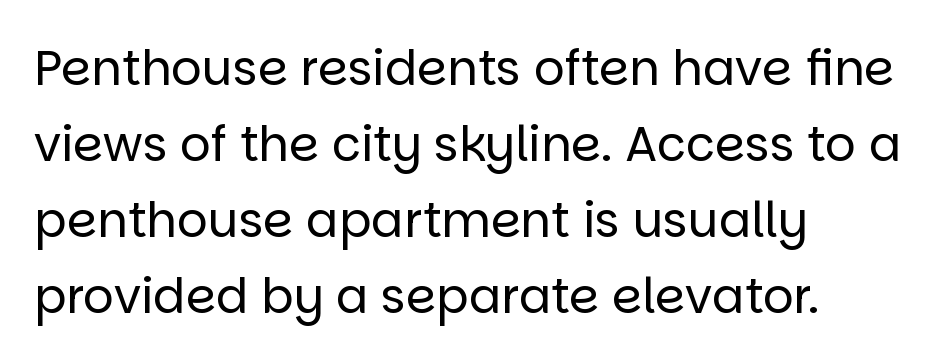
Q: Is the text bold? A: No.
Q: Is the text italic (slanted)? A: No, it is upright.
Q: Is the typeface a serif or a sans-serif typeface? A: Sans-serif.
Q: Is the text underlined? A: No.
Q: How is the paragraph aligned? A: Left-aligned.
Q: Is the spacing between letters normal or unusually wide? A: Normal.
Q: Is the spacing between lines tight, normal or loose? A: Normal.
Q: Width (condensed, normal, or wide)? A: Normal.
Q: Stroke contrast? A: Low.
Q: x-height? A: Large.
Q: Monospaced? A: No.
